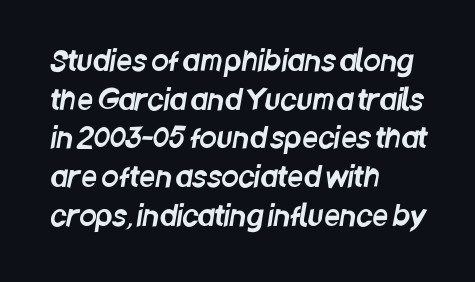
Q: Is the typeface a serif or a sans-serif typeface? A: Sans-serif.
Q: Is the text underlined? A: No.
Q: How is the paragraph aligned? A: Left-aligned.
Q: Is the spacing between letters normal or unusually wide? A: Normal.
Q: Is the spacing between lines tight, normal or loose? A: Normal.
Q: Width (condensed, normal, or wide)? A: Condensed.
Q: Stroke contrast? A: Low.
Q: x-height? A: Large.
Q: Monospaced? A: No.
